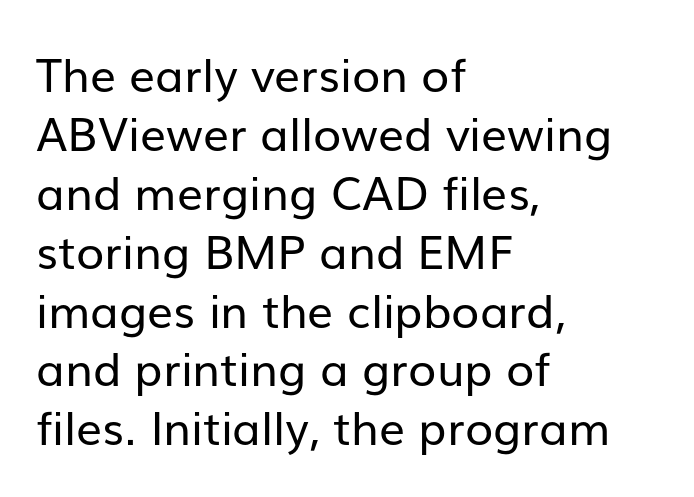
Q: Is the text bold? A: No.
Q: Is the text italic (slanted)? A: No, it is upright.
Q: Is the typeface a serif or a sans-serif typeface? A: Sans-serif.
Q: Is the text underlined? A: No.
Q: How is the paragraph aligned? A: Left-aligned.
Q: Is the spacing between letters normal or unusually wide? A: Normal.
Q: Is the spacing between lines tight, normal or loose? A: Normal.
Q: Width (condensed, normal, or wide)? A: Normal.
Q: Stroke contrast? A: Low.
Q: x-height? A: Medium.
Q: Monospaced? A: No.
